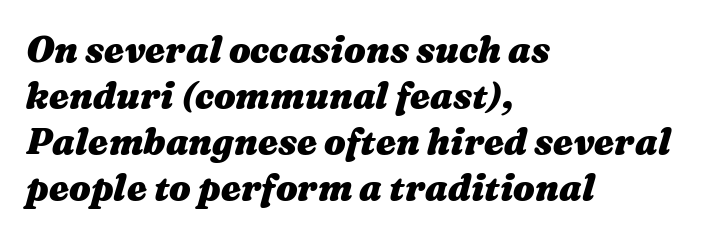
Q: Is the text bold? A: Yes.
Q: Is the text italic (slanted)? A: Yes, it leans right by about 16 degrees.
Q: Is the text underlined? A: No.
Q: How is the paragraph aligned? A: Left-aligned.
Q: Is the spacing between letters normal or unusually wide? A: Normal.
Q: Is the spacing between lines tight, normal or loose? A: Normal.
Q: Width (condensed, normal, or wide)? A: Wide.
Q: Stroke contrast? A: Medium.
Q: x-height? A: Medium.
Q: Monospaced? A: No.
